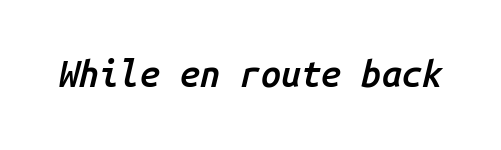
Nobody touched the tracking dial on this one. Heft: intermediate — a semibold. Observe the lean: these are italic letterforms. Has an underline been added? It has not. Every character here occupies the same horizontal width, giving the sample a typewriter-like rhythm.
